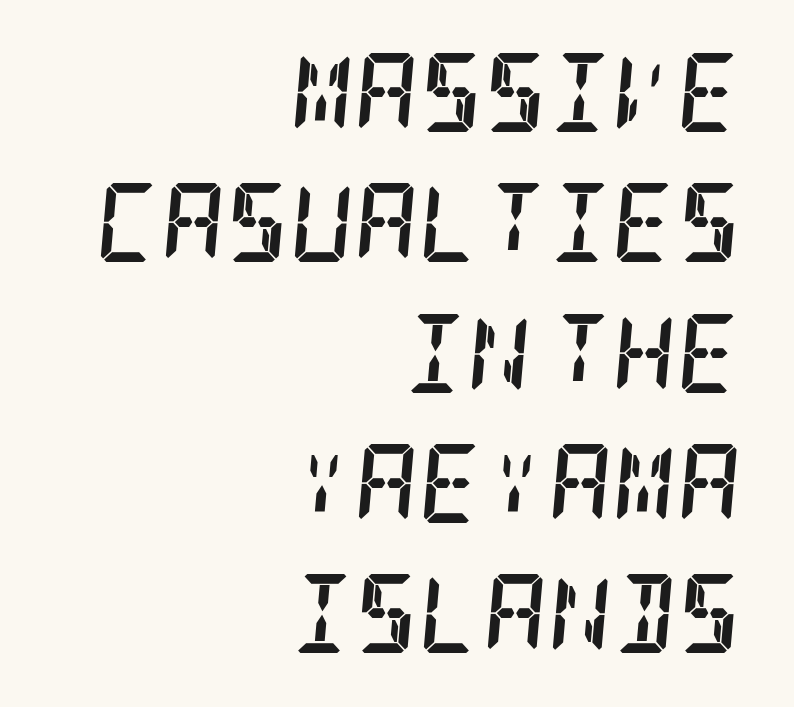
Q: Is the text bold? A: Yes.
Q: Is the text italic (slanted)? A: Yes, it leans right by about 5 degrees.
Q: Is the typeface a serif or a sans-serif typeface? A: Serif.
Q: Is the text underlined? A: No.
Q: How is the paragraph aligned? A: Right-aligned.
Q: Is the spacing between letters normal or unusually wide? A: Normal.
Q: Is the spacing between lines tight, normal or loose? A: Normal.
Q: Width (condensed, normal, or wide)? A: Condensed.
Q: Stroke contrast? A: Low.
Q: x-height? A: Large.
